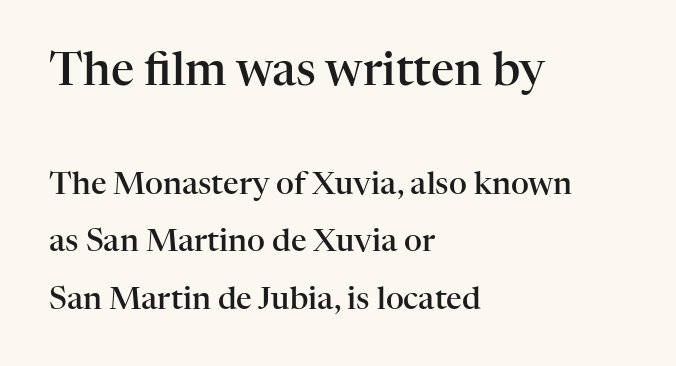
Q: Is the text bold? A: Semi-bold.
Q: Is the text italic (slanted)? A: No, it is upright.
Q: Is the typeface a serif or a sans-serif typeface? A: Serif.
Q: Is the text underlined? A: No.
Q: How is the paragraph aligned? A: Left-aligned.
Q: Is the spacing between letters normal or unusually wide? A: Normal.
Q: Which block of text is set in a larger size, the first (top) or the second (bottom)? A: The first (top) one.
Q: Width (condensed, normal, or wide)? A: Normal.
Q: Stroke contrast? A: High.
Q: x-height? A: Medium.
Q: Monospaced? A: No.
